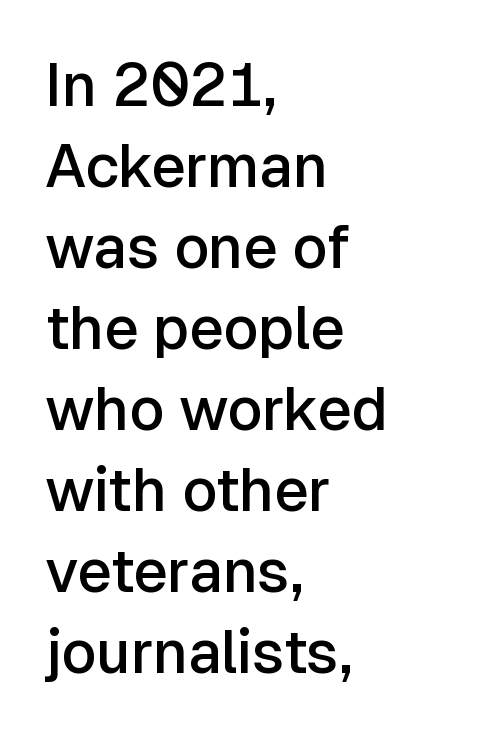
Q: Is the text bold? A: Semi-bold.
Q: Is the text italic (slanted)? A: No, it is upright.
Q: Is the typeface a serif or a sans-serif typeface? A: Sans-serif.
Q: Is the text underlined? A: No.
Q: How is the paragraph aligned? A: Left-aligned.
Q: Is the spacing between letters normal or unusually wide? A: Normal.
Q: Is the spacing between lines tight, normal or loose? A: Normal.
Q: Width (condensed, normal, or wide)? A: Normal.
Q: Stroke contrast? A: Low.
Q: x-height? A: Medium.
Q: Monospaced? A: No.
